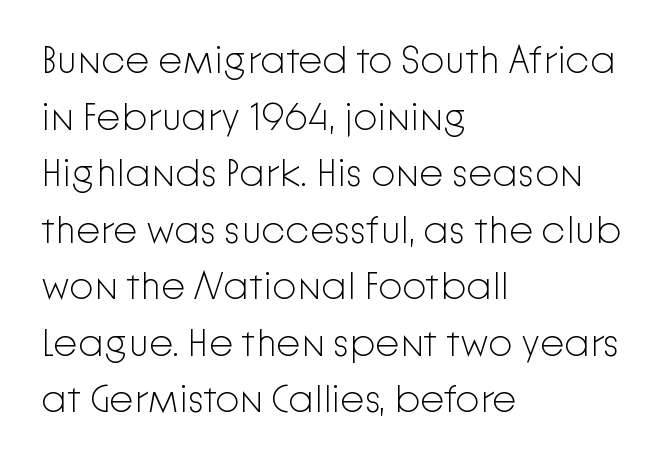
Q: Is the text bold? A: No.
Q: Is the text italic (slanted)? A: No, it is upright.
Q: Is the typeface a serif or a sans-serif typeface? A: Sans-serif.
Q: Is the text underlined? A: No.
Q: How is the paragraph aligned? A: Left-aligned.
Q: Is the spacing between letters normal or unusually wide? A: Normal.
Q: Is the spacing between lines tight, normal or loose? A: Normal.
Q: Width (condensed, normal, or wide)? A: Normal.
Q: Stroke contrast? A: Low.
Q: x-height? A: Medium.
Q: Monospaced? A: No.
